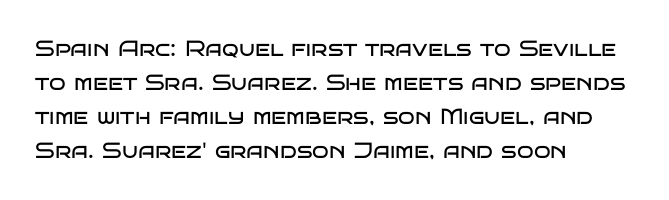
{"italic": "no", "bold": "no", "underline": "no", "align": "left", "line_spacing": "normal", "line_spacing_ratio": 1.55, "letter_spacing": "normal", "letter_spacing_em": 0.0, "glyph_px": 22}
